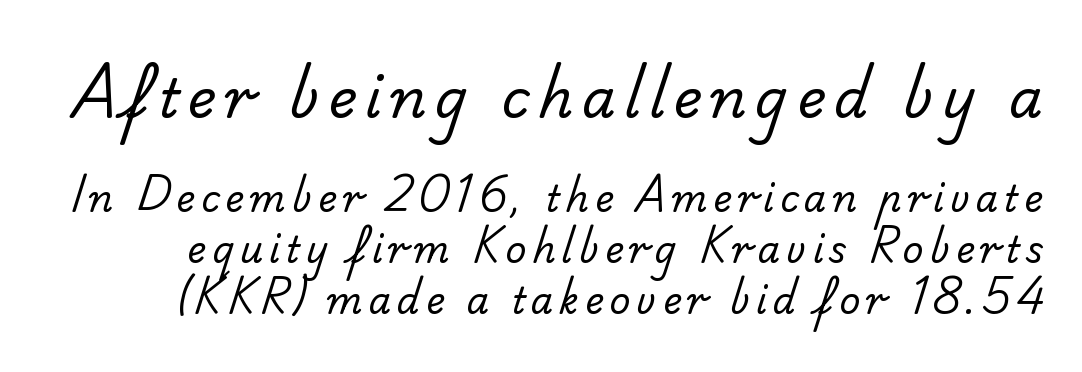
The string is rendered with underlining switched off. The line-height multiplier appears to be the usual default. Grotesque or geometric, the face here clearly has no serifs. Scale decreases going downward across the two blocks. The letterforms sit at book weight or below. Note the varied advance widths — an 'i' is clearly narrower than an 'm'.
